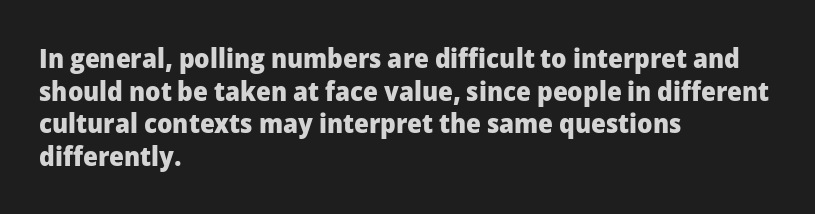
Q: Is the text bold? A: Yes.
Q: Is the text italic (slanted)? A: No, it is upright.
Q: Is the text underlined? A: No.
Q: How is the paragraph aligned? A: Left-aligned.
Q: Is the spacing between letters normal or unusually wide? A: Normal.
